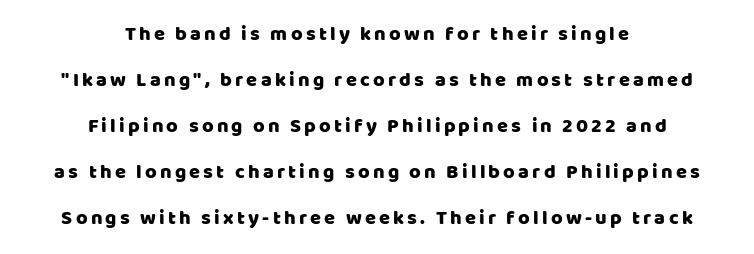
Every stem runs plumb, perpendicular to the baseline. Line spacing here is loose. The paragraph has two soft edges and a firm central axis. Descender tails drop into unmarked territory.
